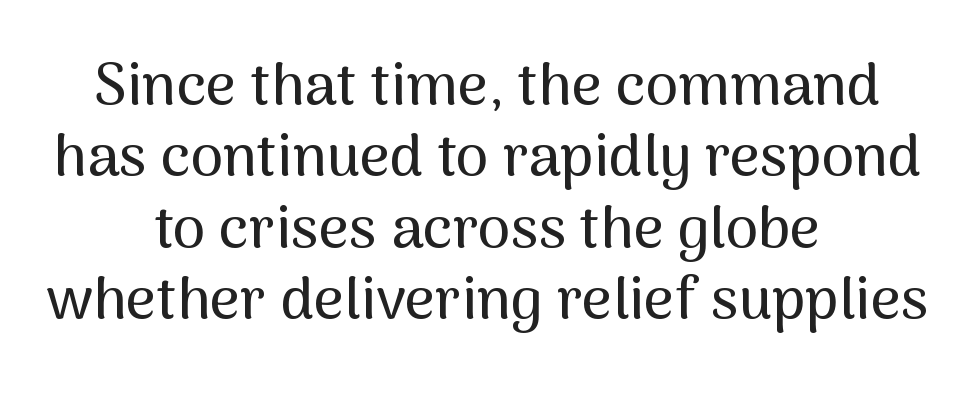
Q: Is the text italic (slanted)? A: No, it is upright.
Q: Is the typeface a serif or a sans-serif typeface? A: Sans-serif.
Q: Is the text underlined? A: No.
Q: How is the paragraph aligned? A: Centered.
Q: Is the spacing between letters normal or unusually wide? A: Normal.
Q: Width (condensed, normal, or wide)? A: Normal.
Q: Stroke contrast? A: Medium.
Q: x-height? A: Medium.
Q: Monospaced? A: No.
